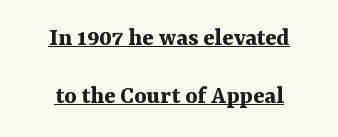
Q: Is the text bold? A: Yes.
Q: Is the text italic (slanted)? A: No, it is upright.
Q: Is the text underlined? A: Yes.
Q: How is the paragraph aligned? A: Centered.
Q: Is the spacing between letters normal or unusually wide? A: Normal.
Q: Is the spacing between lines tight, normal or loose? A: Loose.
